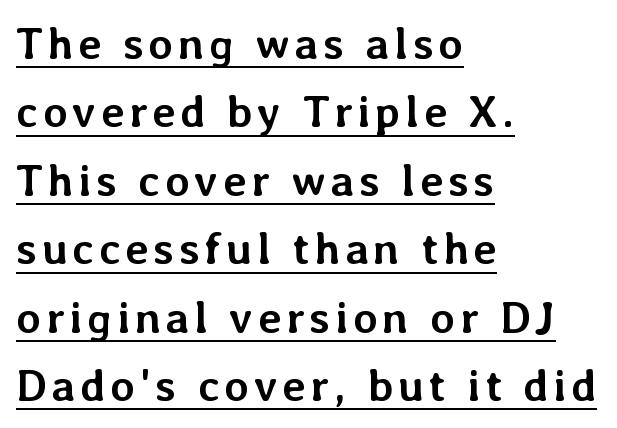
{"italic": "no", "bold": "yes", "weight": "semibold", "width": "normal", "stroke_contrast": "low", "x_height": "medium", "monospaced": "no", "underline": "yes", "align": "left", "line_spacing": "normal", "line_spacing_ratio": 1.52, "glyph_px": 45}
